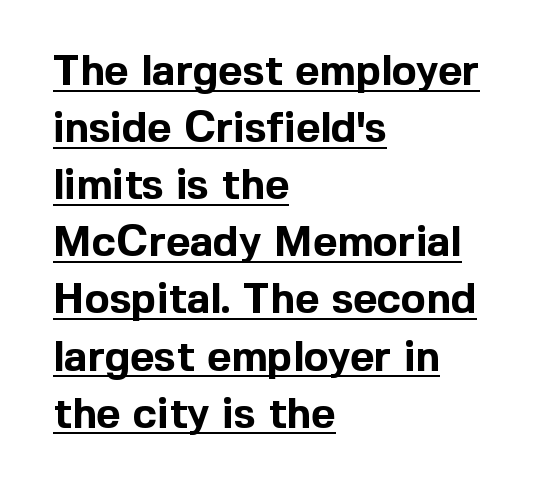
The image shows 42 px bold sans-serif type, upright; set left-aligned, normal line spacing (1.36x), normal letter spacing, underlined; a medium x-height.
